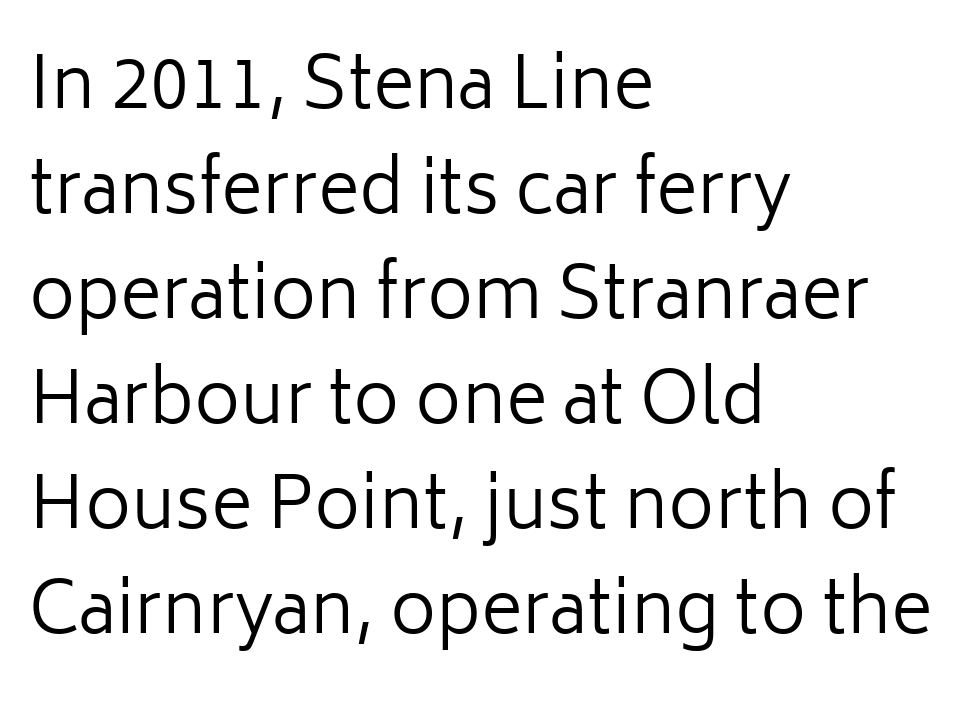
Q: Is the text bold? A: No.
Q: Is the text italic (slanted)? A: No, it is upright.
Q: Is the typeface a serif or a sans-serif typeface? A: Sans-serif.
Q: Is the text underlined? A: No.
Q: How is the paragraph aligned? A: Left-aligned.
Q: Is the spacing between letters normal or unusually wide? A: Normal.
Q: Is the spacing between lines tight, normal or loose? A: Normal.
Q: Width (condensed, normal, or wide)? A: Normal.
Q: Stroke contrast? A: Low.
Q: x-height? A: Medium.
Q: Monospaced? A: No.
